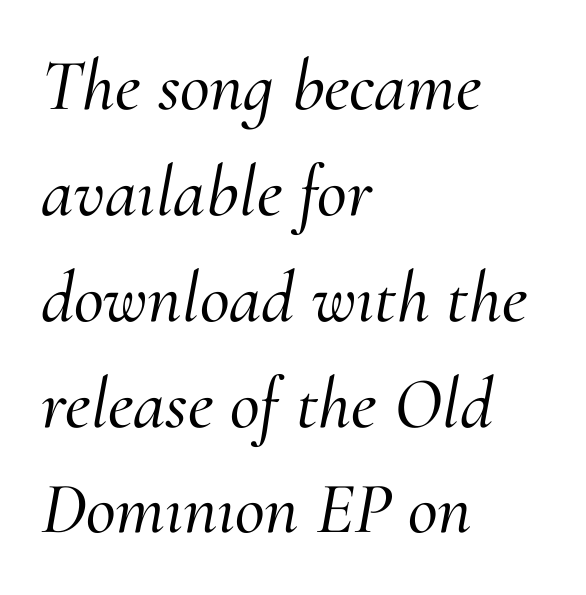
When letters slant like this, we call the style italic. Compared with a centered layout, this one pins lines to the left instead. In terms of leading, this rendering sits right in the middle. Check under the words: just untouched page.
